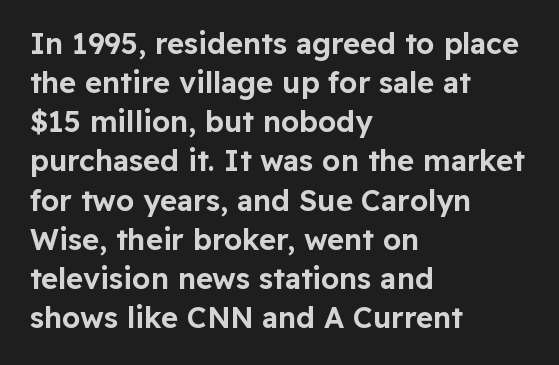
Q: Is the text italic (slanted)? A: No, it is upright.
Q: Is the typeface a serif or a sans-serif typeface? A: Sans-serif.
Q: Is the text underlined? A: No.
Q: How is the paragraph aligned? A: Left-aligned.
Q: Is the spacing between letters normal or unusually wide? A: Normal.
Q: Is the spacing between lines tight, normal or loose? A: Normal.
Q: Width (condensed, normal, or wide)? A: Normal.
Q: Stroke contrast? A: Low.
Q: x-height? A: Medium.
Q: Monospaced? A: No.
